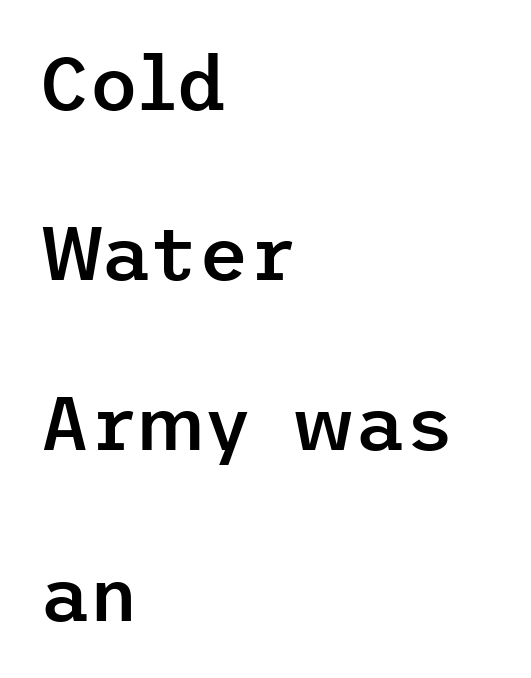
{"serif": "no", "italic": "no", "bold": "semi", "weight": "semibold", "width": "normal", "stroke_contrast": "low", "x_height": "medium", "underline": "no", "align": "left", "line_spacing": "loose", "line_spacing_ratio": 2.24, "letter_spacing": "normal", "letter_spacing_em": 0.0, "glyph_px": 76}
